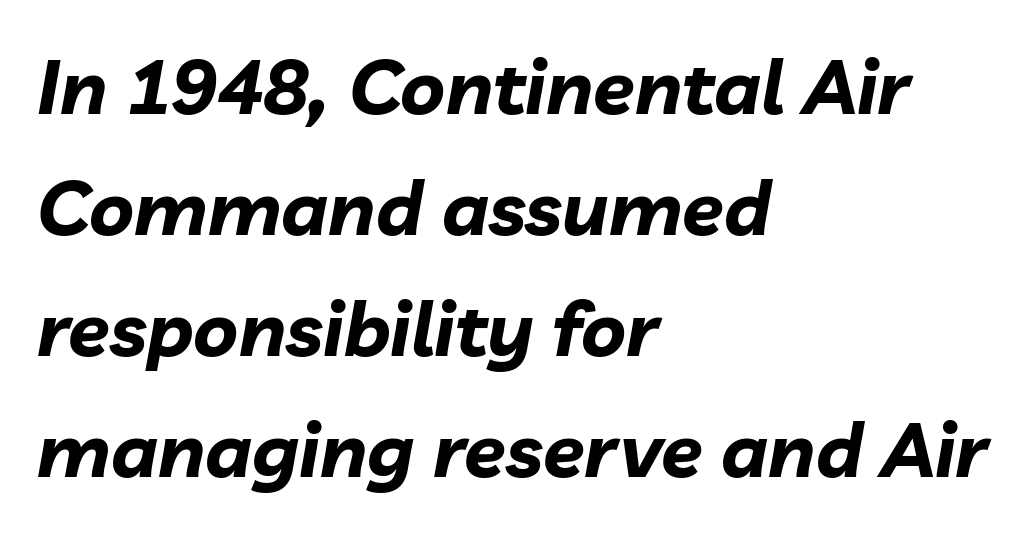
{"italic": "yes", "lean": "right", "slant_degrees": 10, "bold": "yes", "weight": "bold", "width": "normal", "stroke_contrast": "low", "x_height": "medium", "monospaced": "no", "underline": "no", "align": "left", "line_spacing": "normal", "line_spacing_ratio": 1.59, "letter_spacing": "normal", "letter_spacing_em": 0.0, "glyph_px": 76}
